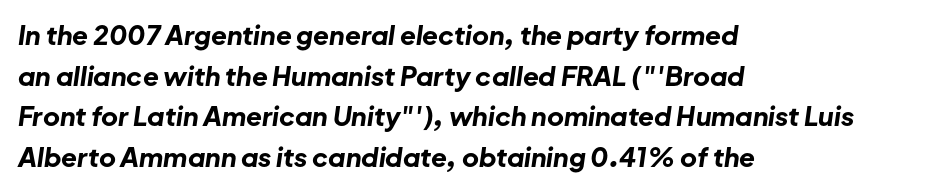
Slant detected: the letters are inclined. Does the copy run flush right? No — it runs flush left. Each row of text sits above clean, open space. These lines keep a tight, regular rhythm from letter to letter. Look at the stroke-to-counter ratio: heavy, a bold.
